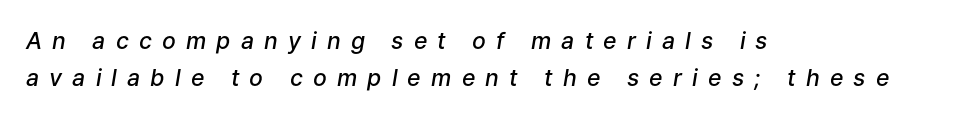
Q: Is the text bold? A: Semi-bold.
Q: Is the text italic (slanted)? A: Yes, it leans right by about 9 degrees.
Q: Is the text underlined? A: No.
Q: How is the paragraph aligned? A: Left-aligned.
Q: Is the spacing between letters normal or unusually wide? A: Unusually wide.
Q: Is the spacing between lines tight, normal or loose? A: Normal.
